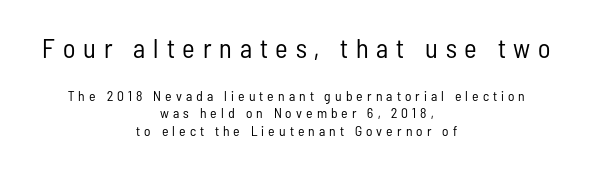
The image shows 27 px text type, upright; set centered, normal line spacing (1.26x), unusually wide letter spacing (+0.29 em), not underlined; the first (top) block is 1.93x larger.
